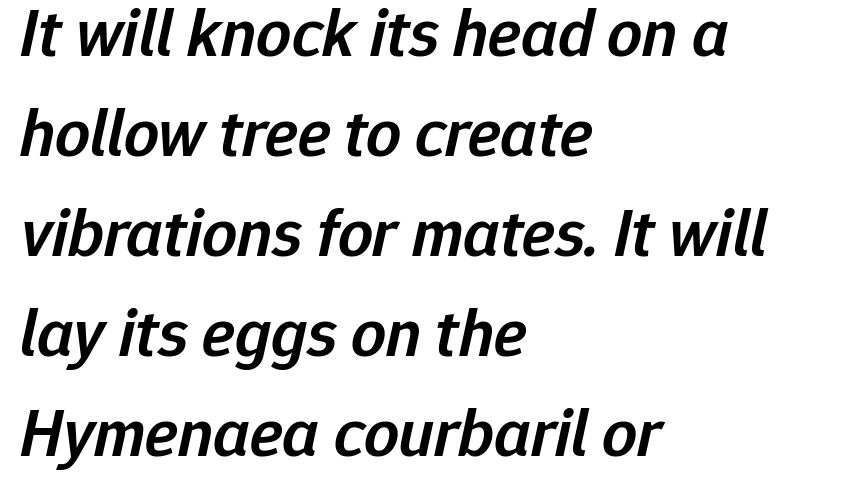
Q: Is the text bold? A: Semi-bold.
Q: Is the text italic (slanted)? A: Yes, it leans right by about 12 degrees.
Q: Is the text underlined? A: No.
Q: How is the paragraph aligned? A: Left-aligned.
Q: Is the spacing between letters normal or unusually wide? A: Normal.
Q: Is the spacing between lines tight, normal or loose? A: Normal.
Q: Width (condensed, normal, or wide)? A: Normal.
Q: Stroke contrast? A: Low.
Q: x-height? A: Medium.
Q: Monospaced? A: No.
